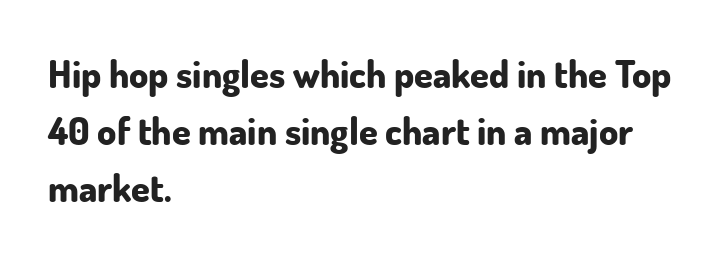
The image shows 38 px bold sans-serif type, upright; set left-aligned, normal line spacing (1.5x), normal letter spacing, not underlined; low stroke contrast and a small x-height.
